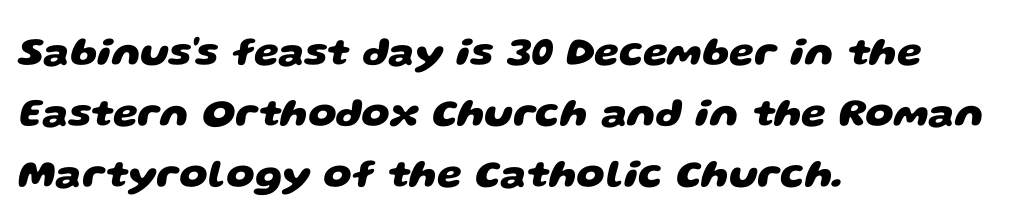
Q: Is the text bold? A: Yes.
Q: Is the typeface a serif or a sans-serif typeface? A: Sans-serif.
Q: Is the text underlined? A: No.
Q: How is the paragraph aligned? A: Left-aligned.
Q: Is the spacing between letters normal or unusually wide? A: Normal.
Q: Is the spacing between lines tight, normal or loose? A: Normal.
Q: Width (condensed, normal, or wide)? A: Wide.
Q: Stroke contrast? A: Low.
Q: x-height? A: Large.
Q: Monospaced? A: No.
